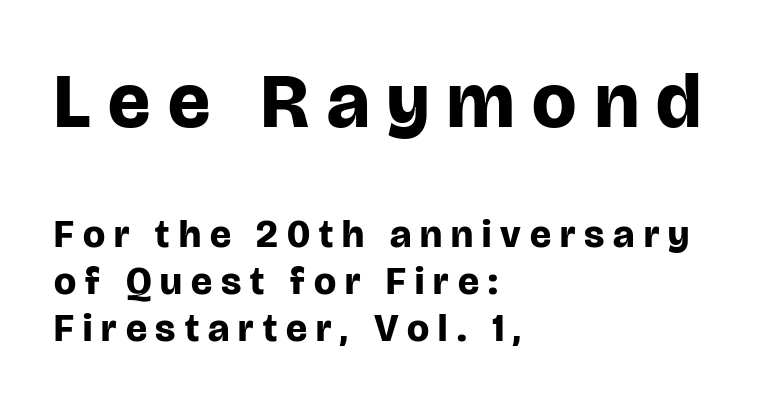
The block sitting higher on the canvas is the one with enlarged characters. Bold? Absolutely — the strokes are thick and heavy. In CSS terms this would be text-align: left. Just letters on the line, the space beneath them empty. Spacing verdict: proportional, widths tailored to each character.
